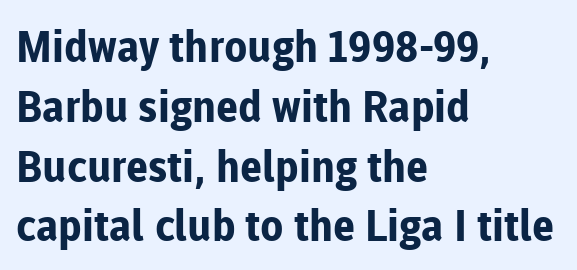
{"serif": "no", "italic": "no", "bold": "yes", "weight": "bold", "width": "normal", "stroke_contrast": "low", "x_height": "medium", "monospaced": "no", "underline": "no", "align": "left", "line_spacing": "normal", "line_spacing_ratio": 1.39, "letter_spacing": "normal", "letter_spacing_em": 0.0, "glyph_px": 43}
